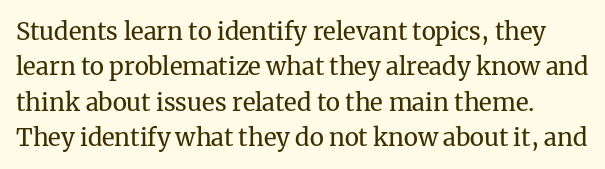
The image shows 24 px text type, upright; set normal line spacing (1.47x), normal letter spacing, not underlined.
